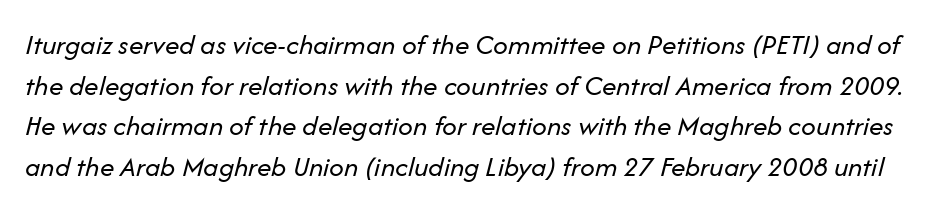
Vertical stems look standard width or narrower in stroke. Note the varied advance widths — an 'i' is clearly narrower than an 'm'. Glance below the letters and you will spot only blank space. Honestly, the letter spacing is just normal — you wouldn't notice it.
